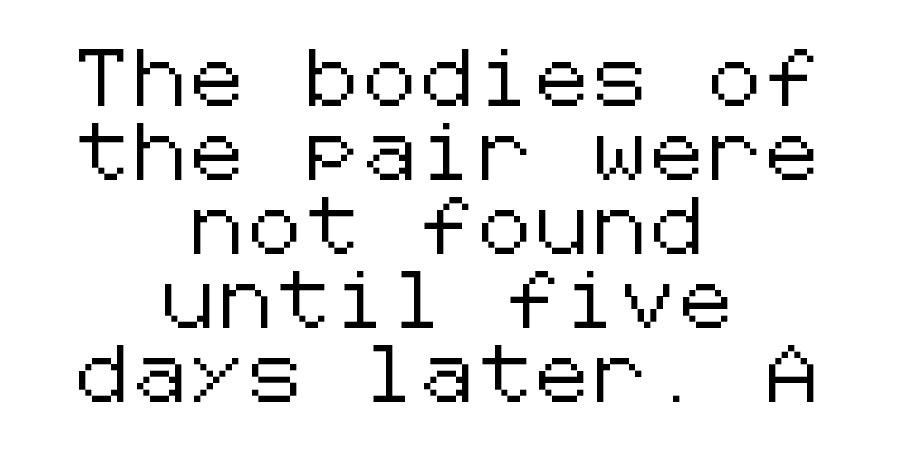
{"serif": "no", "italic": "no", "width": "normal", "stroke_contrast": "low", "x_height": "medium", "underline": "no", "align": "center", "line_spacing": "normal", "line_spacing_ratio": 1.3, "glyph_px": 57}
